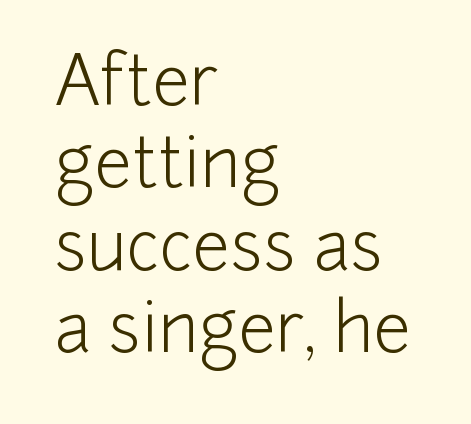
{"serif": "no", "italic": "no", "bold": "no", "weight": "light", "width": "normal", "stroke_contrast": "low", "x_height": "medium", "monospaced": "no", "underline": "no", "align": "left", "line_spacing_ratio": 1.23, "letter_spacing": "normal", "letter_spacing_em": 0.0, "glyph_px": 67}
